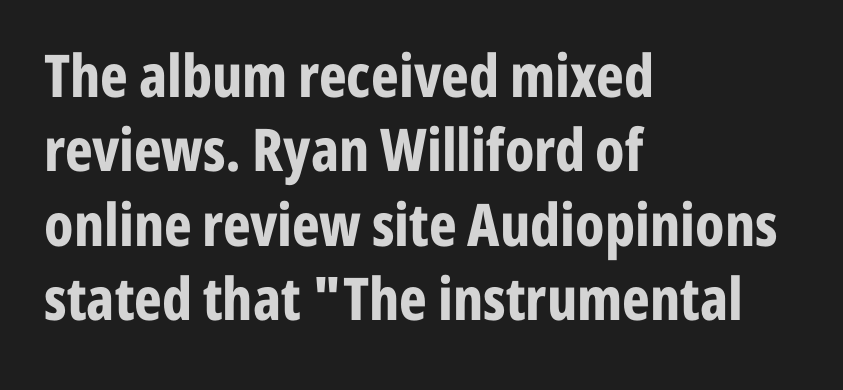
The image shows 59 px bold, condensed sans-serif type, upright; set left-aligned, normal line spacing (1.26x), normal letter spacing, not underlined; low stroke contrast and a medium x-height.
